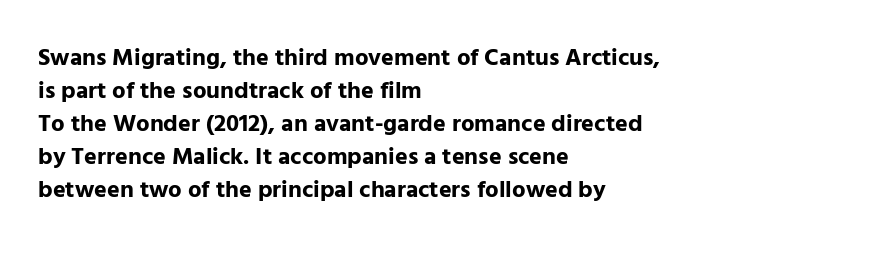
The image shows 24 px bold type, upright; set left-aligned, normal line spacing (1.37x), normal letter spacing, not underlined.
